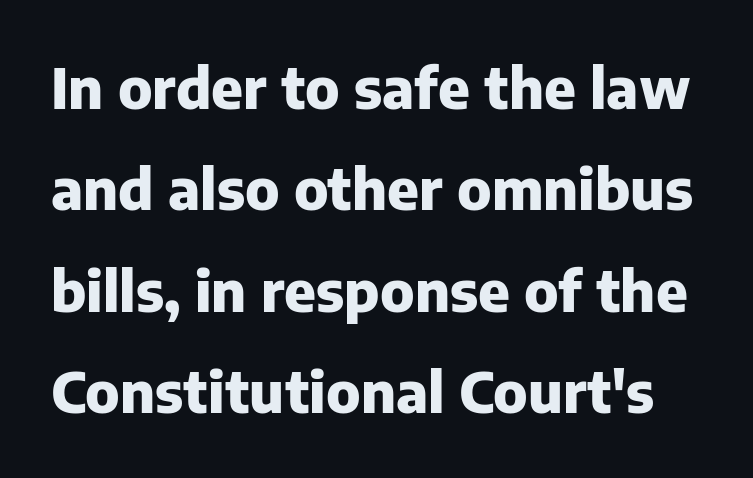
A typesetter would call this proportional, since set widths differ per character. Compared with an ordinary text face, these strokes are far heavier — a full bold. Does the lettering tilt? It doesn't — this is upright. Underline: absent. Note: no serifs on the glyphs.
